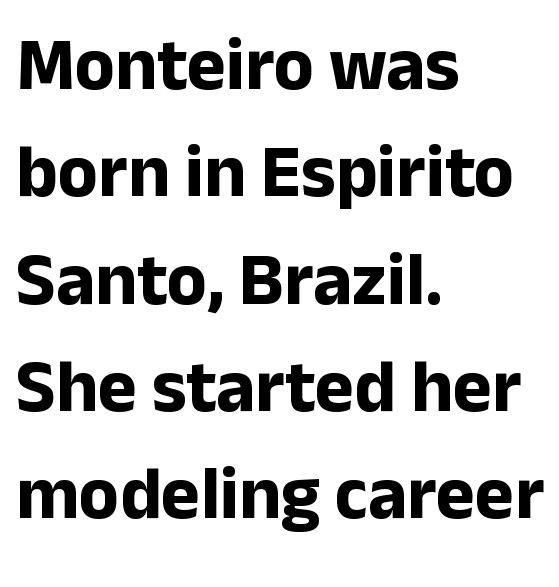
The image shows 74 px bold sans-serif type, upright; set left-aligned, normal line spacing (1.45x), normal letter spacing, not underlined; low stroke contrast and a medium x-height.
